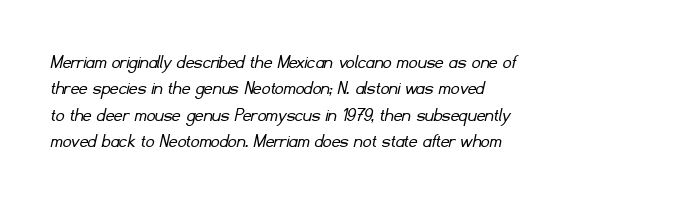
There is no visible air inserted between adjacent glyphs. A quiet, ordinary-to-light weight characterises the typeface. Bare-footed words on every line. The setting favours the left margin, as ordinary paragraphs usually do.
